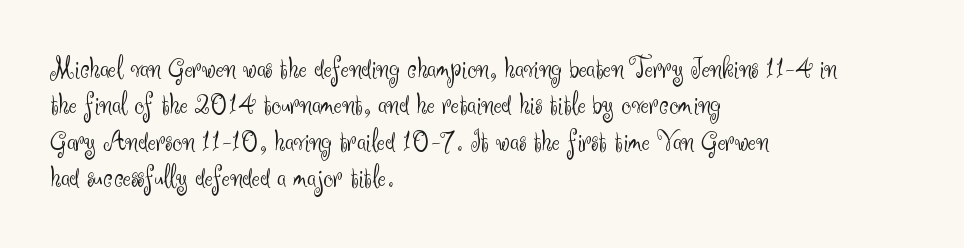
Q: Is the text bold? A: No.
Q: Is the text italic (slanted)? A: No, it is upright.
Q: Is the typeface a serif or a sans-serif typeface? A: Sans-serif.
Q: Is the text underlined? A: No.
Q: How is the paragraph aligned? A: Left-aligned.
Q: Is the spacing between letters normal or unusually wide? A: Normal.
Q: Width (condensed, normal, or wide)? A: Normal.
Q: Stroke contrast? A: Medium.
Q: x-height? A: Small.
Q: Monospaced? A: No.
